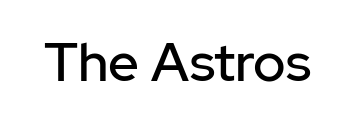
{"serif": "no", "italic": "no", "width": "normal", "stroke_contrast": "low", "x_height": "medium", "monospaced": "no", "underline": "no", "letter_spacing": "normal", "letter_spacing_em": 0.0, "glyph_px": 54}
